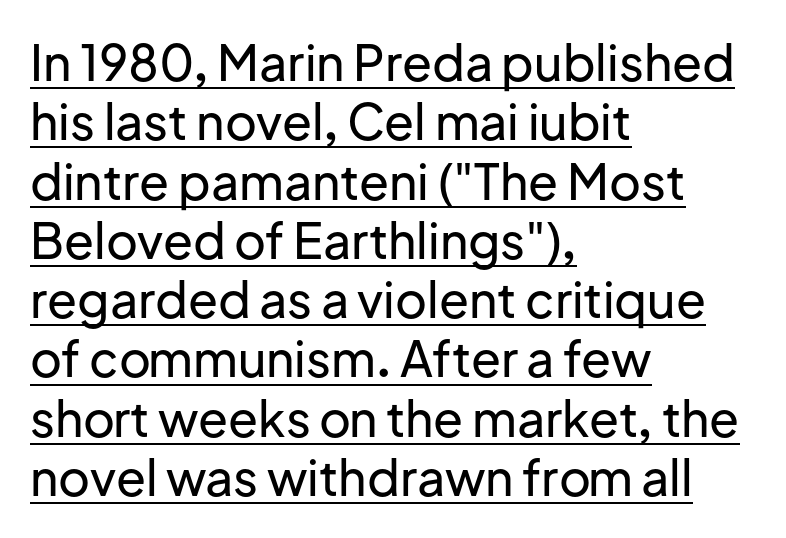
The image shows 49 px sans-serif type, upright; set left-aligned, line spacing 1.21x, normal letter spacing, underlined; low stroke contrast and a medium x-height.
